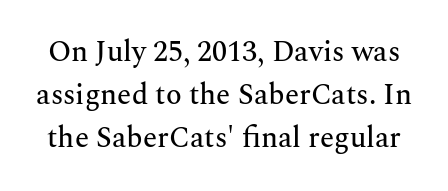
Q: Is the text italic (slanted)? A: No, it is upright.
Q: Is the typeface a serif or a sans-serif typeface? A: Serif.
Q: Is the text underlined? A: No.
Q: Is the spacing between letters normal or unusually wide? A: Normal.
Q: Is the spacing between lines tight, normal or loose? A: Normal.
Q: Width (condensed, normal, or wide)? A: Normal.
Q: Stroke contrast? A: Medium.
Q: x-height? A: Medium.
Q: Monospaced? A: No.
